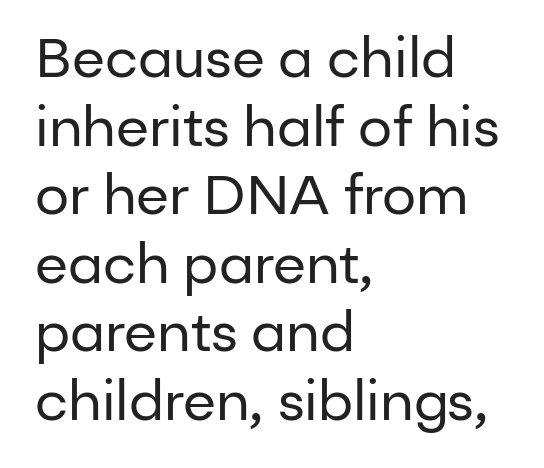
The image shows 54 px regular-weight sans-serif type, upright; set left-aligned, normal line spacing (1.27x), normal letter spacing, not underlined; low stroke contrast and a medium x-height.
